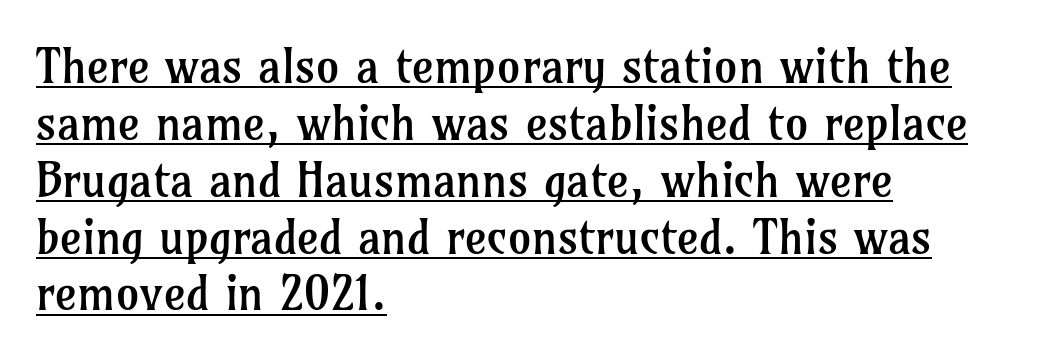
A typesetter would mark this as roman, not italic. Vertical stems look standard width or narrower in stroke. Character widths vary here, with narrow letters taking less room than wide ones. Students, observe the line beneath the letters — that is underlining. Check where the strokes stop: tiny serifs finish them off.
